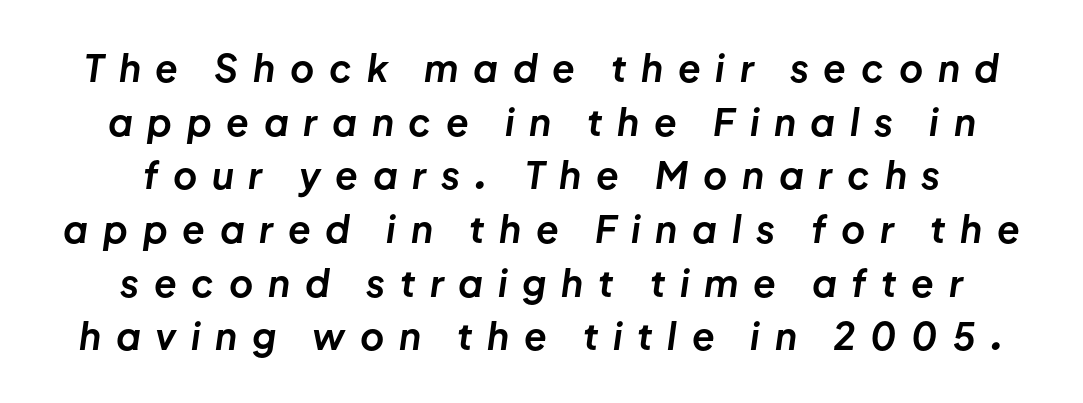
{"italic": "yes", "lean": "right", "slant_degrees": 8, "bold": "yes", "weight": "bold", "width": "normal", "stroke_contrast": "low", "x_height": "medium", "monospaced": "no", "underline": "no", "align": "center", "line_spacing": "normal", "line_spacing_ratio": 1.45, "letter_spacing": "wide", "letter_spacing_em": 0.4, "glyph_px": 37}
